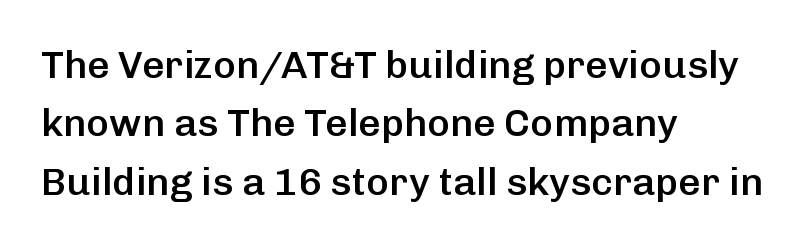
The image shows 39 px semibold sans-serif type, upright; set left-aligned, normal line spacing (1.5x), normal letter spacing, not underlined; low stroke contrast and a medium x-height.
